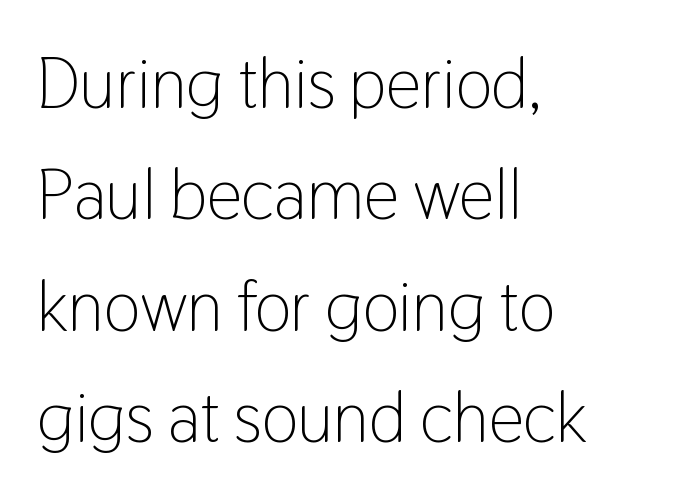
{"serif": "no", "italic": "no", "bold": "no", "weight": "light", "width": "condensed", "stroke_contrast": "low", "x_height": "medium", "monospaced": "no", "underline": "no", "align": "left", "line_spacing": "normal", "line_spacing_ratio": 1.59, "letter_spacing": "normal", "letter_spacing_em": 0.0, "glyph_px": 70}
